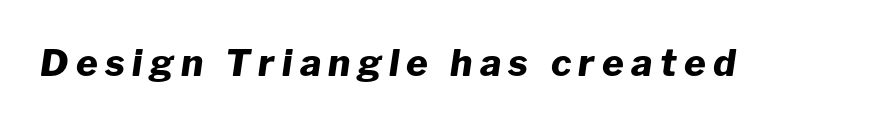
Q: Is the text bold? A: Yes.
Q: Is the text italic (slanted)? A: Yes, it leans right by about 8 degrees.
Q: Is the text underlined? A: No.
Q: Is the spacing between letters normal or unusually wide? A: Unusually wide.
Q: Width (condensed, normal, or wide)? A: Normal.
Q: Stroke contrast? A: Low.
Q: x-height? A: Medium.
Q: Monospaced? A: No.
